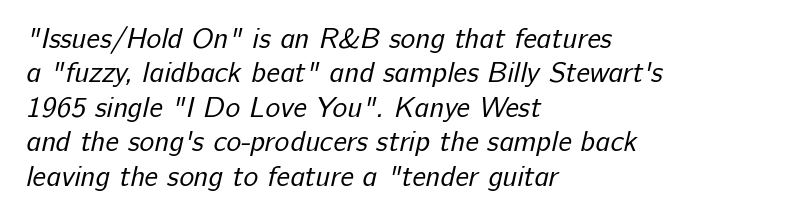
Q: Is the text bold? A: No.
Q: Is the typeface a serif or a sans-serif typeface? A: Sans-serif.
Q: Is the text underlined? A: No.
Q: How is the paragraph aligned? A: Left-aligned.
Q: Is the spacing between letters normal or unusually wide? A: Normal.
Q: Width (condensed, normal, or wide)? A: Normal.
Q: Stroke contrast? A: Low.
Q: x-height? A: Medium.
Q: Monospaced? A: No.
